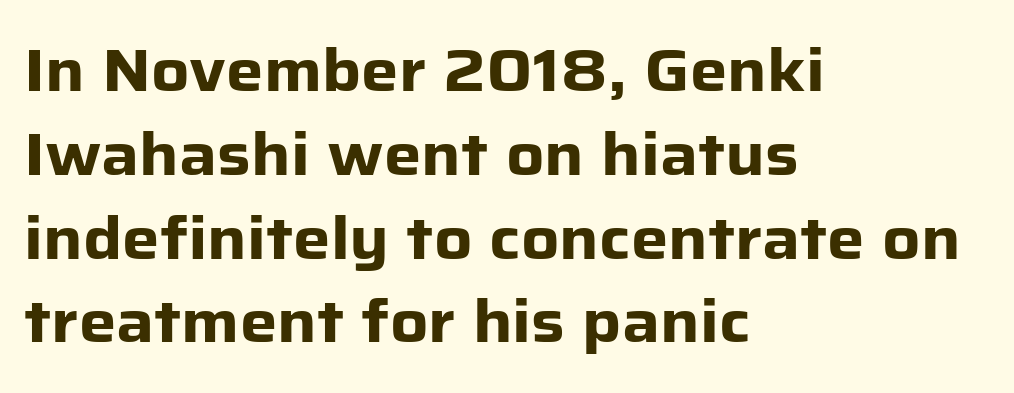
The leading is moderate, giving the passage an even texture. Serif or sans? Sans — the stroke terminals are bare. Nobody drew a line under any word here. The letters are bold, with thick, heavy strokes. A typesetter would mark this as roman, not italic.
